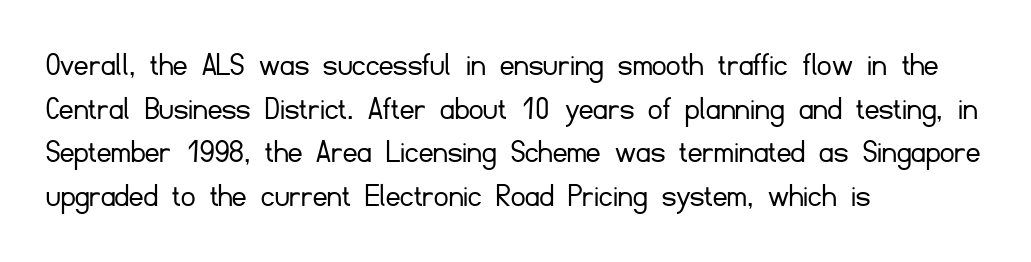
Q: Is the text bold? A: No.
Q: Is the text italic (slanted)? A: No, it is upright.
Q: Is the typeface a serif or a sans-serif typeface? A: Sans-serif.
Q: Is the text underlined? A: No.
Q: How is the paragraph aligned? A: Left-aligned.
Q: Is the spacing between letters normal or unusually wide? A: Normal.
Q: Is the spacing between lines tight, normal or loose? A: Normal.
Q: Width (condensed, normal, or wide)? A: Normal.
Q: Stroke contrast? A: Low.
Q: x-height? A: Small.
Q: Monospaced? A: No.
